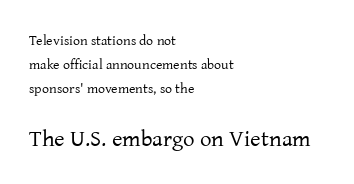
{"italic": "no", "bold": "no", "underline": "no", "align": "left", "line_spacing_ratio": 1.72, "letter_spacing": "normal", "letter_spacing_em": 0.0, "larger_block": "second", "size_ratio": 1.64, "glyph_px": 23}
